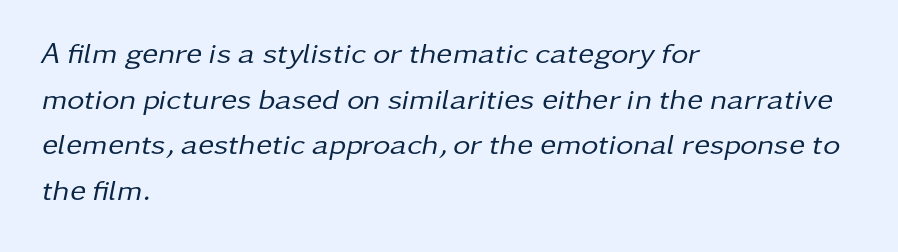
Q: Is the text bold? A: No.
Q: Is the text italic (slanted)? A: Yes, it leans right by about 11 degrees.
Q: Is the text underlined? A: No.
Q: How is the paragraph aligned? A: Left-aligned.
Q: Is the spacing between letters normal or unusually wide? A: Normal.
Q: Is the spacing between lines tight, normal or loose? A: Normal.
Q: Width (condensed, normal, or wide)? A: Normal.
Q: Stroke contrast? A: Low.
Q: x-height? A: Medium.
Q: Monospaced? A: No.
